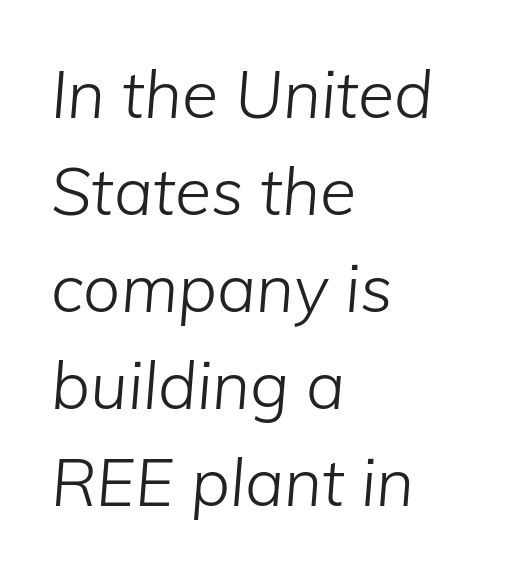
Looks like regular typesetting: each glyph gets only the width it needs. The rendering uses a moderate line-height, typical for paragraphs. Leftover space on each line is placed entirely after the last word. Nothing heavy about these letters — not bold at all. Spacing between characters is what you'd get straight out of the box.
